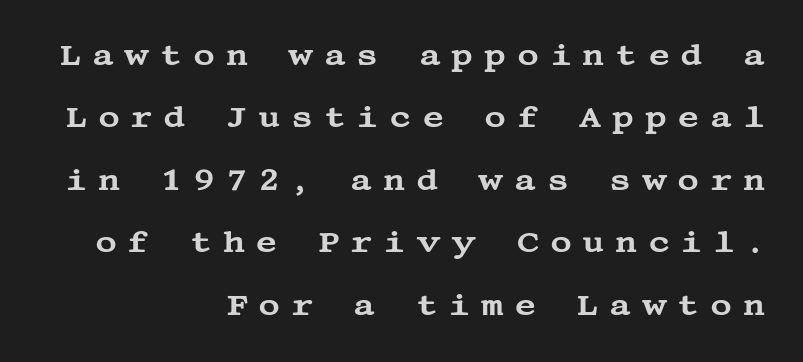
The image shows 30 px wide serif type, upright; set right-aligned, loose line spacing (2.08x), unusually wide letter spacing (+0.35 em), not underlined; medium stroke contrast and a large x-height.
